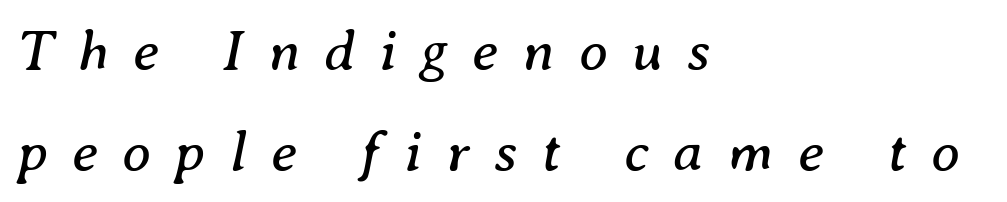
{"serif": "yes", "italic": "yes", "lean": "right", "slant_degrees": 8, "bold": "no", "weight": "regular", "width": "normal", "stroke_contrast": "medium", "x_height": "medium", "monospaced": "no", "underline": "no", "align": "left", "line_spacing_ratio": 1.74, "letter_spacing": "wide", "letter_spacing_em": 0.42, "glyph_px": 58}
